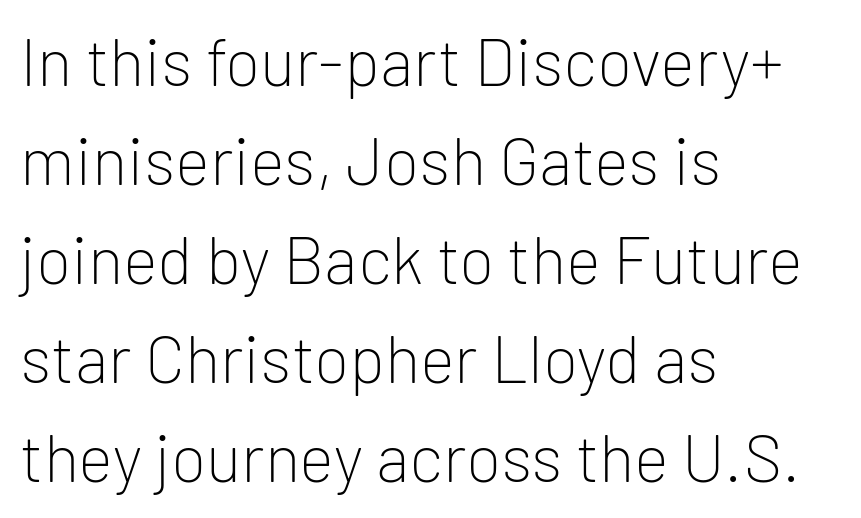
The image shows 66 px light sans-serif type, upright; set left-aligned, normal line spacing (1.5x), normal letter spacing, not underlined; low stroke contrast and a medium x-height.
